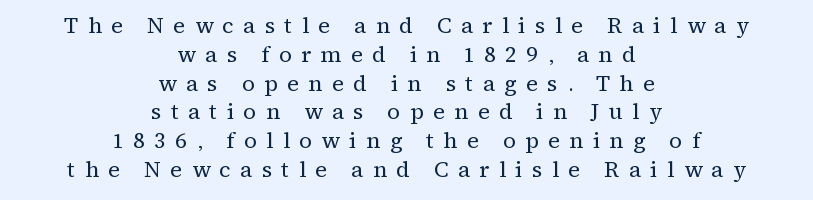
{"italic": "no", "bold": "no", "underline": "no", "align": "center", "line_spacing": "normal", "line_spacing_ratio": 1.31, "letter_spacing": "wide", "letter_spacing_em": 0.43, "glyph_px": 22}
